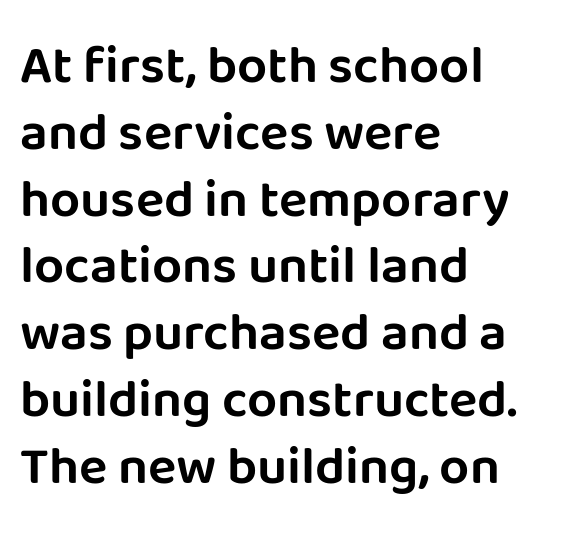
{"serif": "no", "italic": "no", "width": "normal", "stroke_contrast": "low", "x_height": "large", "monospaced": "no", "underline": "no", "align": "left", "line_spacing": "normal", "line_spacing_ratio": 1.26, "letter_spacing": "normal", "letter_spacing_em": 0.0, "glyph_px": 53}
